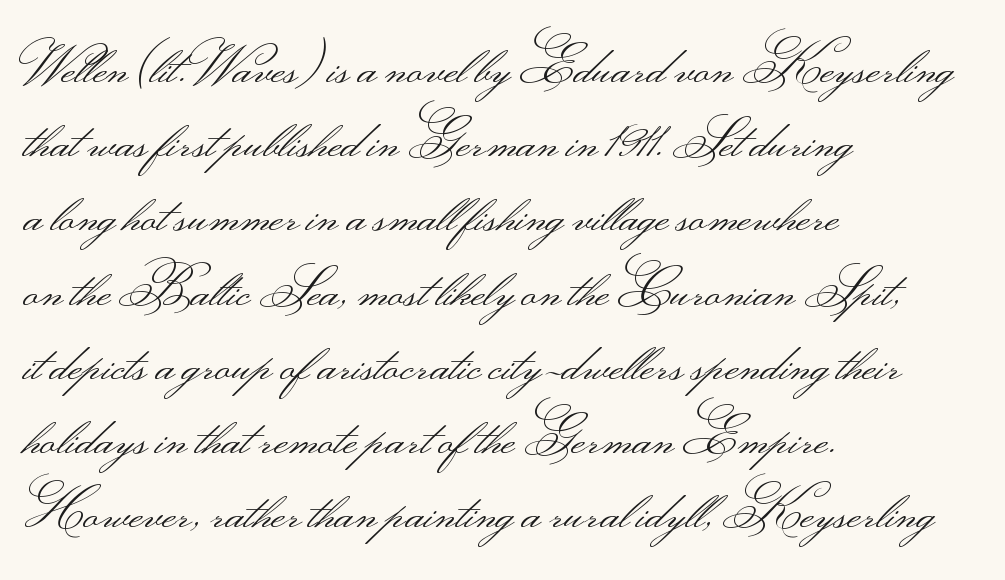
Q: Is the text bold? A: No.
Q: Is the text italic (slanted)? A: Yes.
Q: Is the typeface a serif or a sans-serif typeface? A: Sans-serif.
Q: Is the text underlined? A: No.
Q: How is the paragraph aligned? A: Left-aligned.
Q: Is the spacing between letters normal or unusually wide? A: Normal.
Q: Is the spacing between lines tight, normal or loose? A: Normal.
Q: Width (condensed, normal, or wide)? A: Wide.
Q: Stroke contrast? A: Medium.
Q: Monospaced? A: No.
